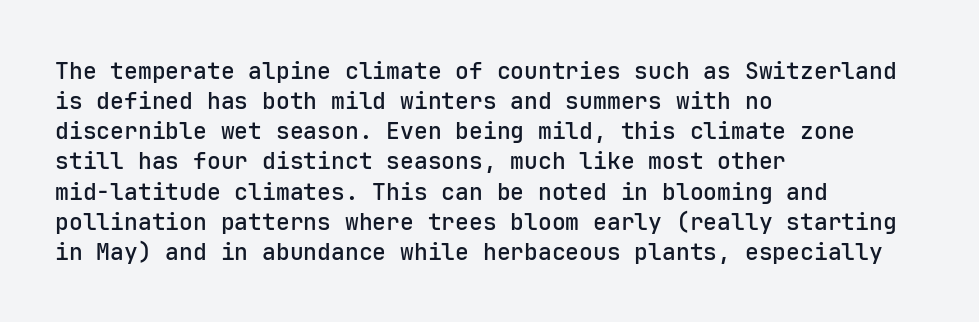
The image shows 23 px text type, upright; set left-aligned, normal line spacing (1.31x), normal letter spacing, not underlined.
